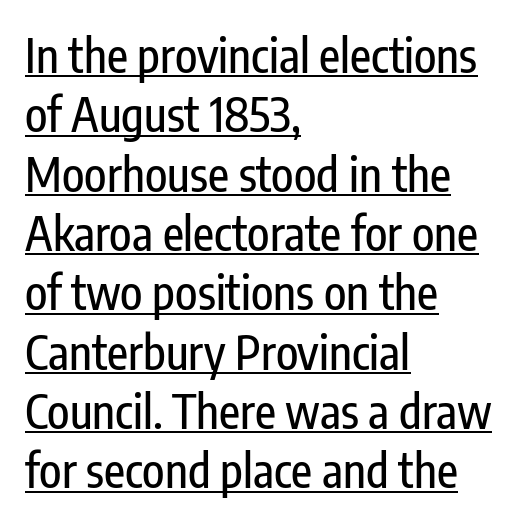
{"serif": "no", "italic": "no", "width": "condensed", "stroke_contrast": "low", "x_height": "medium", "monospaced": "no", "underline": "yes", "align": "left", "line_spacing": "normal", "line_spacing_ratio": 1.29, "letter_spacing": "normal", "letter_spacing_em": 0.0, "glyph_px": 46}
